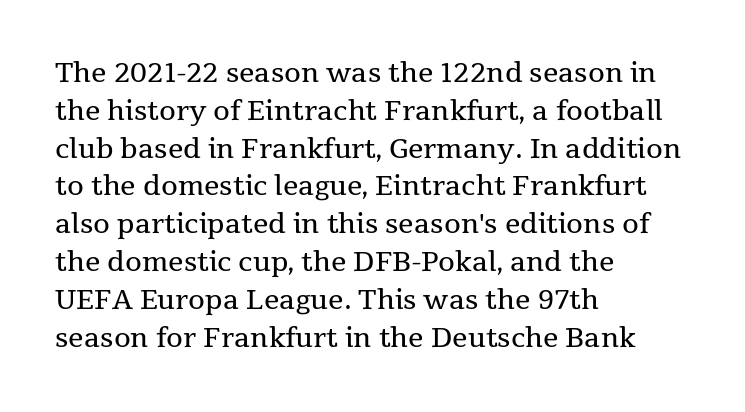
The image shows 27 px text type, upright; set left-aligned, normal line spacing (1.4x), normal letter spacing, not underlined.
